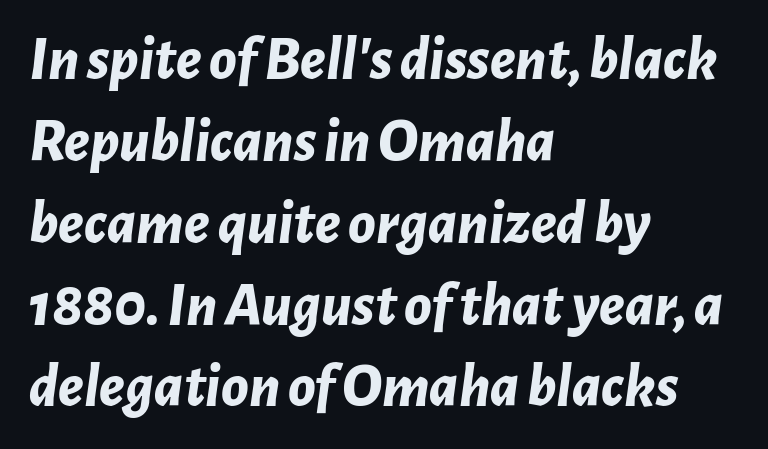
Q: Is the text bold? A: Yes.
Q: Is the text italic (slanted)? A: Yes, it leans right by about 7 degrees.
Q: Is the text underlined? A: No.
Q: How is the paragraph aligned? A: Left-aligned.
Q: Is the spacing between letters normal or unusually wide? A: Normal.
Q: Is the spacing between lines tight, normal or loose? A: Normal.
Q: Width (condensed, normal, or wide)? A: Normal.
Q: Stroke contrast? A: Low.
Q: x-height? A: Medium.
Q: Monospaced? A: No.
